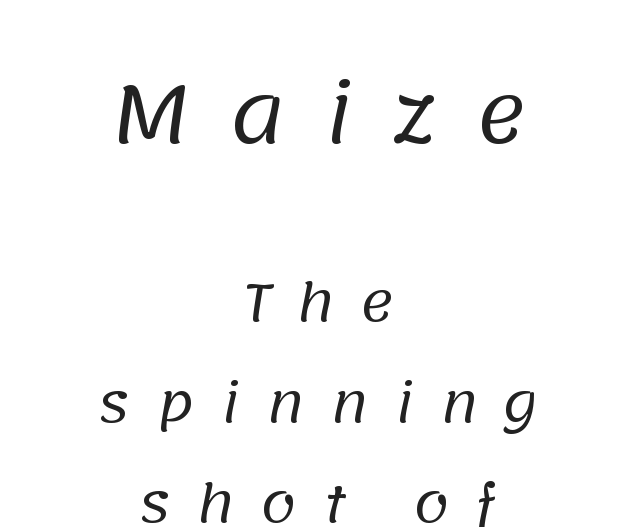
The image shows 78 px regular-weight sans-serif type; set centered, loose line spacing (1.94x), unusually wide letter spacing (+0.48 em), not underlined; the first (top) block is 1.5x larger; low stroke contrast and a large x-height.
